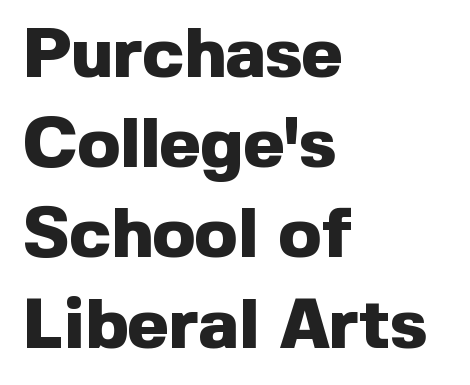
The image shows 71 px heavy sans-serif type, upright; set left-aligned, normal line spacing (1.27x), normal letter spacing, not underlined; a medium x-height.
